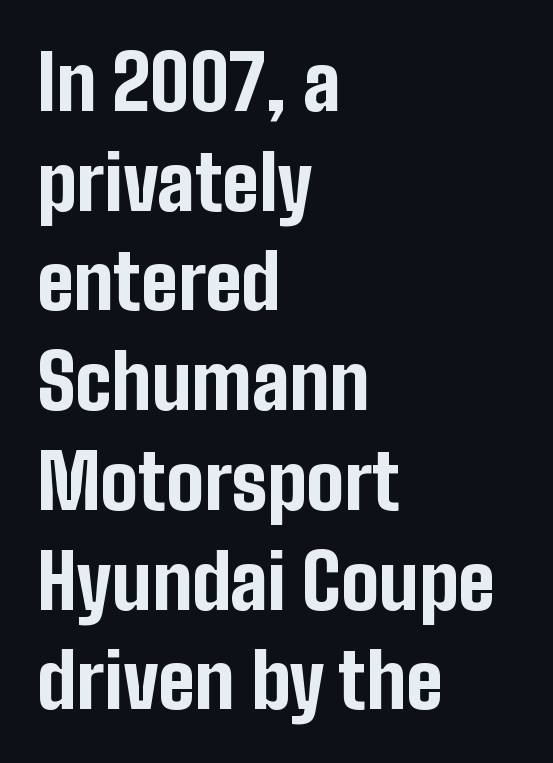
This sample uses plain, unmodified letter spacing. Italic: no, the glyphs are upright roman. I'd call this a sans setting — the letters go barefoot. The rendering uses a bold face; every stroke is thick and dark.
